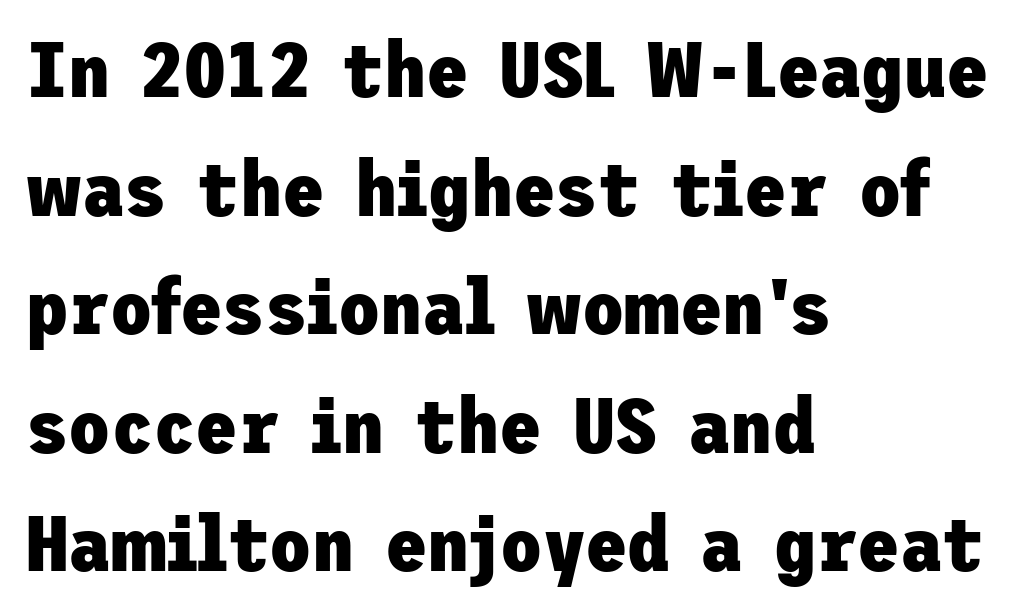
The image shows 77 px heavy sans-serif type, upright; set left-aligned, normal line spacing (1.54x), normal letter spacing, not underlined; low stroke contrast and a medium x-height.
